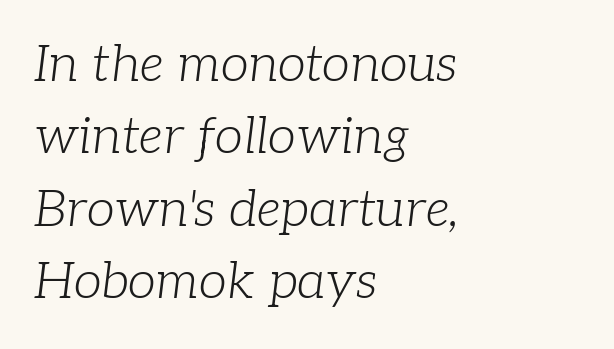
The rendering applies a slant to the glyphs. The space beneath each line is pristine and unruled. The typeface has the unassuming heft of standard copy or less. The text was rendered using a seriffed face with decorative stroke endings.
